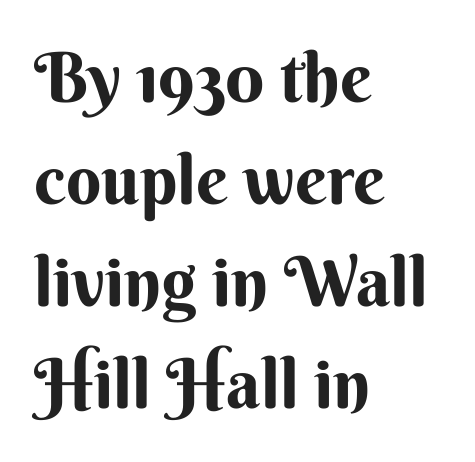
Q: Is the text bold? A: Yes.
Q: Is the text italic (slanted)? A: No, it is upright.
Q: Is the typeface a serif or a sans-serif typeface? A: Sans-serif.
Q: Is the text underlined? A: No.
Q: How is the paragraph aligned? A: Left-aligned.
Q: Is the spacing between letters normal or unusually wide? A: Normal.
Q: Is the spacing between lines tight, normal or loose? A: Normal.
Q: Width (condensed, normal, or wide)? A: Normal.
Q: Stroke contrast? A: Medium.
Q: x-height? A: Small.
Q: Monospaced? A: No.
